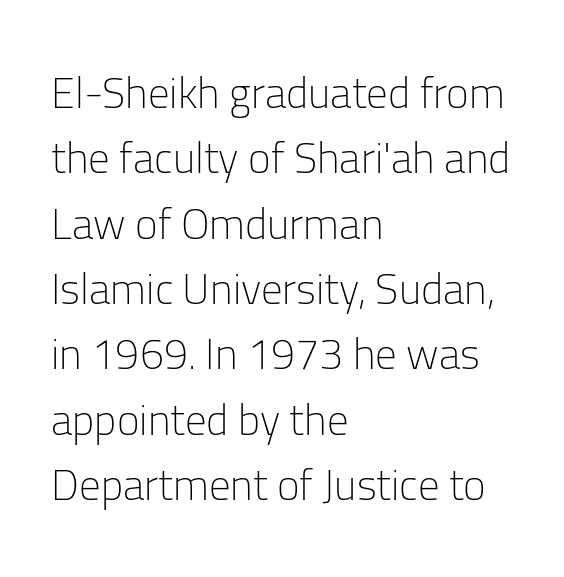
{"serif": "no", "italic": "no", "bold": "no", "weight": "light", "width": "normal", "stroke_contrast": "low", "x_height": "medium", "monospaced": "no", "underline": "no", "align": "left", "line_spacing": "normal", "line_spacing_ratio": 1.52, "letter_spacing": "normal", "letter_spacing_em": 0.0, "glyph_px": 43}
